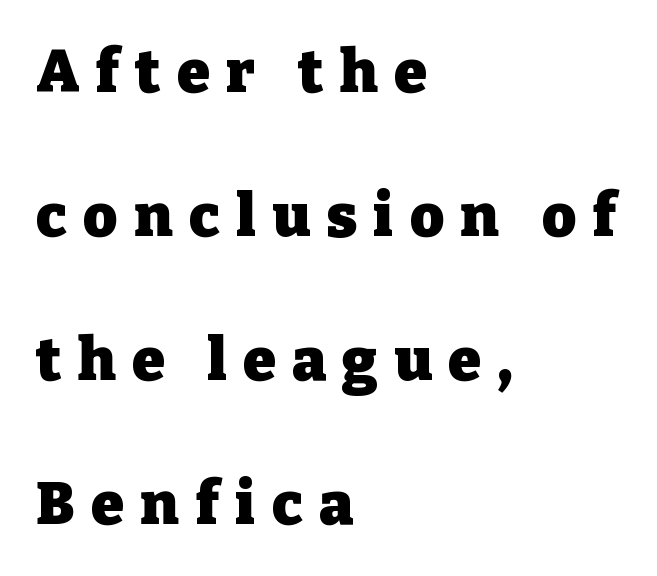
{"serif": "yes", "italic": "no", "bold": "yes", "weight": "heavy", "width": "normal", "stroke_contrast": "low", "x_height": "medium", "monospaced": "no", "underline": "no", "align": "left", "line_spacing": "loose", "line_spacing_ratio": 2.44, "letter_spacing": "wide", "letter_spacing_em": 0.28, "glyph_px": 59}
